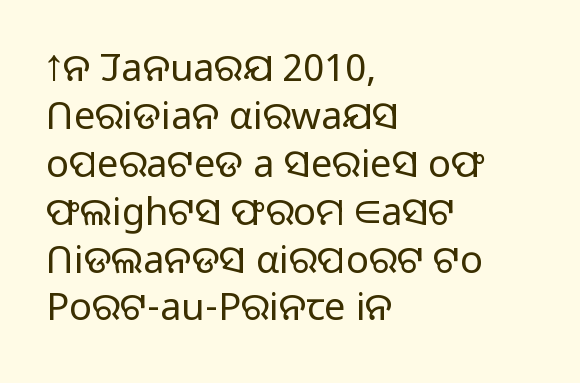
The image shows 38 px light sans-serif type, upright; set left-aligned, normal line spacing (1.26x), normal letter spacing, not underlined; low stroke contrast and a medium x-height.
